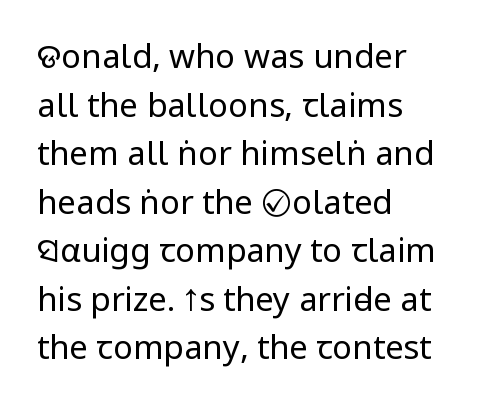
{"serif": "no", "italic": "no", "bold": "no", "weight": "regular", "width": "condensed", "stroke_contrast": "low", "underline": "no", "align": "left", "line_spacing": "normal", "line_spacing_ratio": 1.47, "letter_spacing": "normal", "letter_spacing_em": 0.0, "glyph_px": 33}
